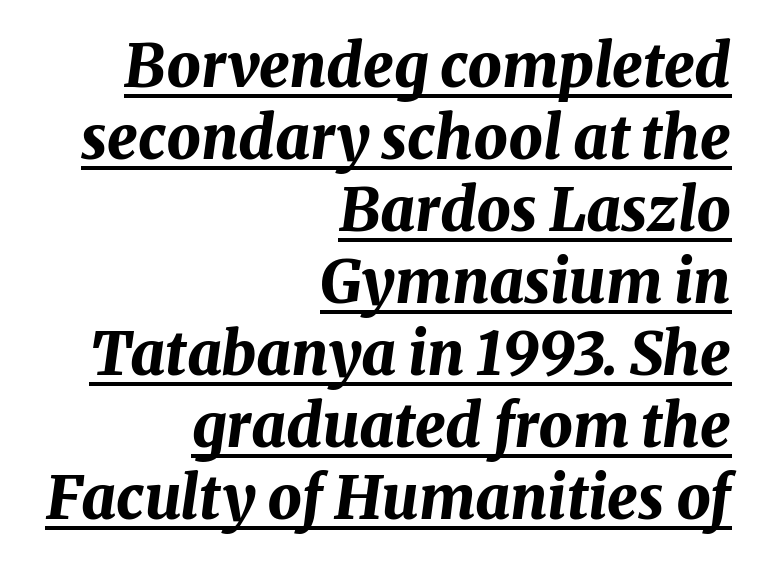
{"italic": "yes", "lean": "right", "slant_degrees": 8, "bold": "yes", "weight": "bold", "width": "normal", "stroke_contrast": "medium", "x_height": "medium", "monospaced": "no", "underline": "yes", "align": "right", "line_spacing_ratio": 1.2, "letter_spacing": "normal", "letter_spacing_em": 0.0, "glyph_px": 60}
